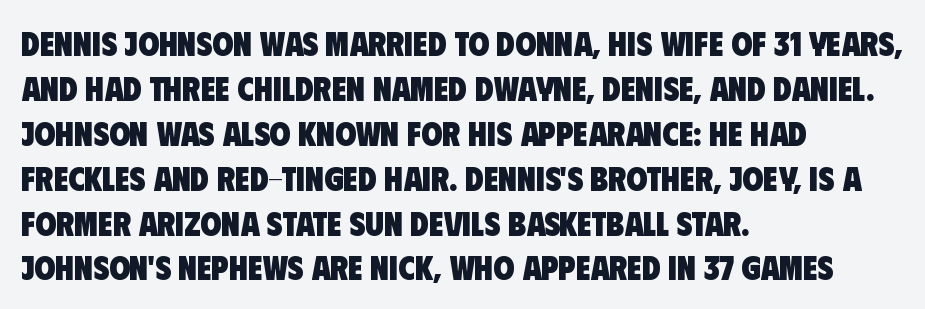
The image shows 34 px heavy, condensed sans-serif type; set left-aligned, normal line spacing (1.32x), normal letter spacing, not underlined; low stroke contrast and a large x-height.
